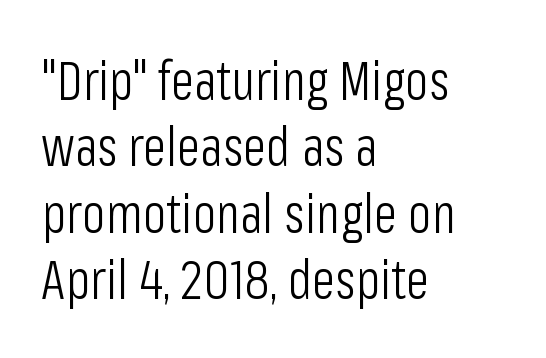
Q: Is the text bold? A: No.
Q: Is the text italic (slanted)? A: No, it is upright.
Q: Is the typeface a serif or a sans-serif typeface? A: Sans-serif.
Q: Is the text underlined? A: No.
Q: How is the paragraph aligned? A: Left-aligned.
Q: Is the spacing between letters normal or unusually wide? A: Normal.
Q: Width (condensed, normal, or wide)? A: Condensed.
Q: Stroke contrast? A: Low.
Q: x-height? A: Medium.
Q: Monospaced? A: No.
